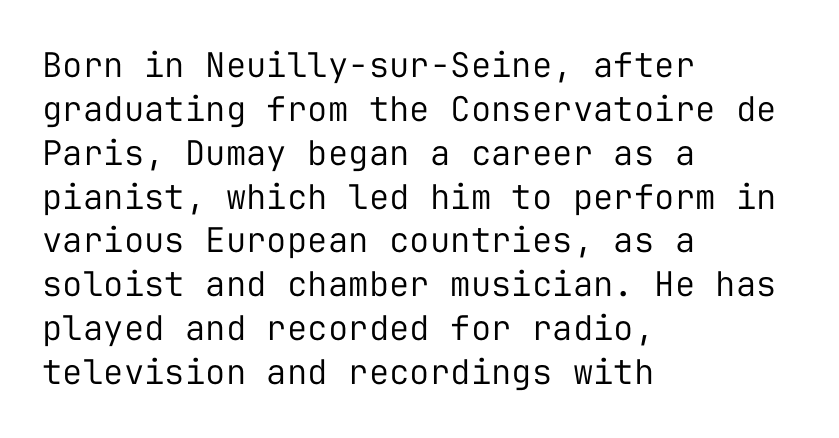
{"serif": "no", "italic": "no", "bold": "no", "weight": "regular", "width": "normal", "stroke_contrast": "low", "x_height": "medium", "monospaced": "yes", "underline": "no", "align": "left", "line_spacing": "normal", "line_spacing_ratio": 1.29, "letter_spacing": "normal", "letter_spacing_em": 0.0, "glyph_px": 34}
